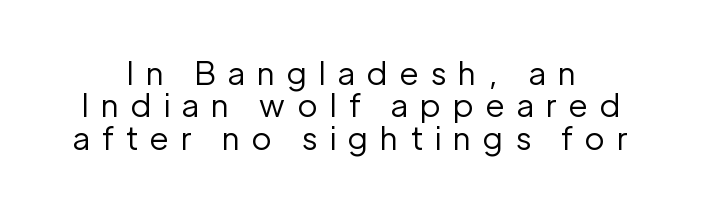
Q: Is the text bold? A: No.
Q: Is the text italic (slanted)? A: No, it is upright.
Q: Is the typeface a serif or a sans-serif typeface? A: Sans-serif.
Q: Is the text underlined? A: No.
Q: Is the spacing between letters normal or unusually wide? A: Unusually wide.
Q: Is the spacing between lines tight, normal or loose? A: Tight.
Q: Width (condensed, normal, or wide)? A: Normal.
Q: Stroke contrast? A: Low.
Q: x-height? A: Medium.
Q: Monospaced? A: No.
